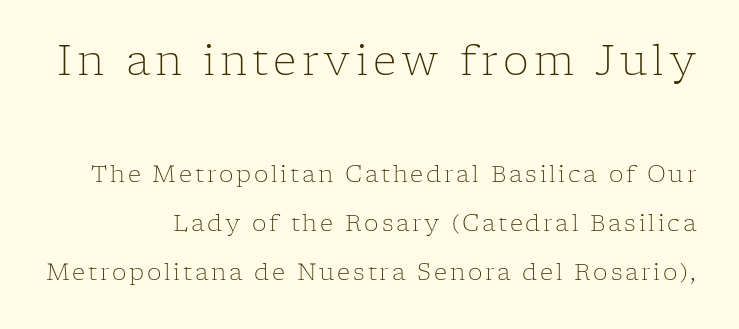
Q: Is the text bold? A: No.
Q: Is the text italic (slanted)? A: No, it is upright.
Q: Is the typeface a serif or a sans-serif typeface? A: Serif.
Q: Is the text underlined? A: No.
Q: Is the spacing between lines tight, normal or loose? A: Loose.
Q: Which block of text is set in a larger size, the first (top) or the second (bottom)? A: The first (top) one.
Q: Width (condensed, normal, or wide)? A: Normal.
Q: Stroke contrast? A: Low.
Q: x-height? A: Medium.
Q: Monospaced? A: No.
